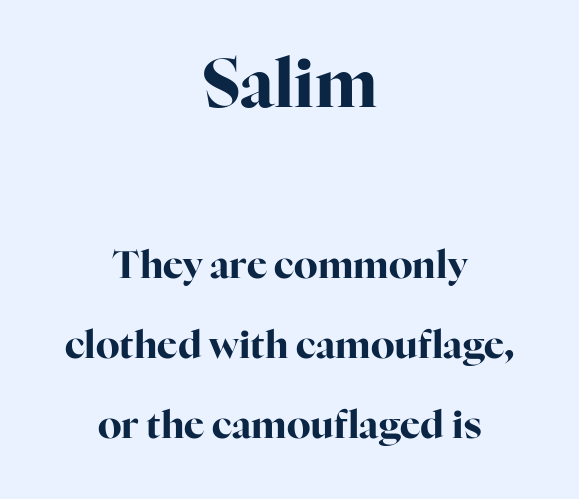
Q: Is the text bold? A: Yes.
Q: Is the text italic (slanted)? A: No, it is upright.
Q: Is the typeface a serif or a sans-serif typeface? A: Serif.
Q: Is the text underlined? A: No.
Q: How is the paragraph aligned? A: Centered.
Q: Is the spacing between letters normal or unusually wide? A: Normal.
Q: Is the spacing between lines tight, normal or loose? A: Loose.
Q: Which block of text is set in a larger size, the first (top) or the second (bottom)? A: The first (top) one.
Q: Width (condensed, normal, or wide)? A: Normal.
Q: Stroke contrast? A: High.
Q: x-height? A: Medium.
Q: Monospaced? A: No.
